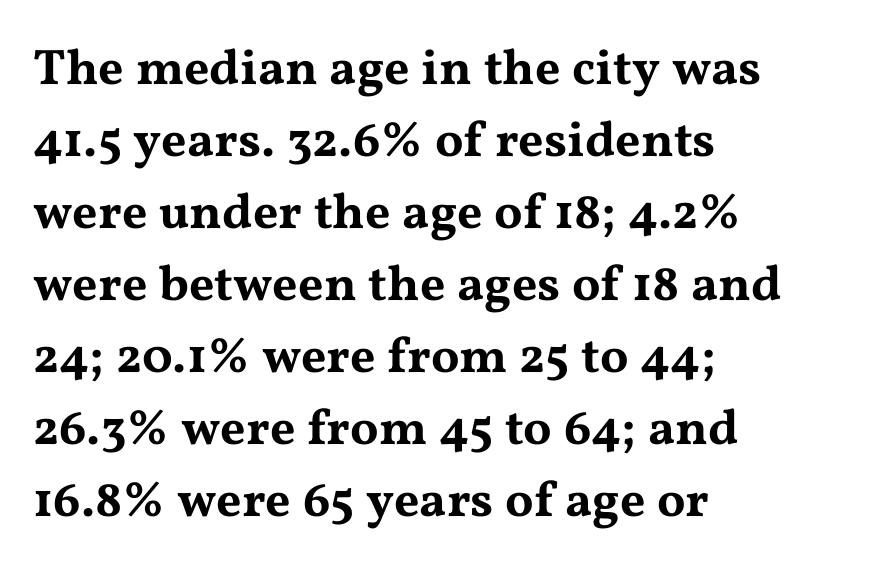
The space directly below the letters is spotless. The setting favours the left margin, as ordinary paragraphs usually do. No extra tracking has been applied to these lines. Here the designer chose a conventional face with non-uniform glyph widths.
